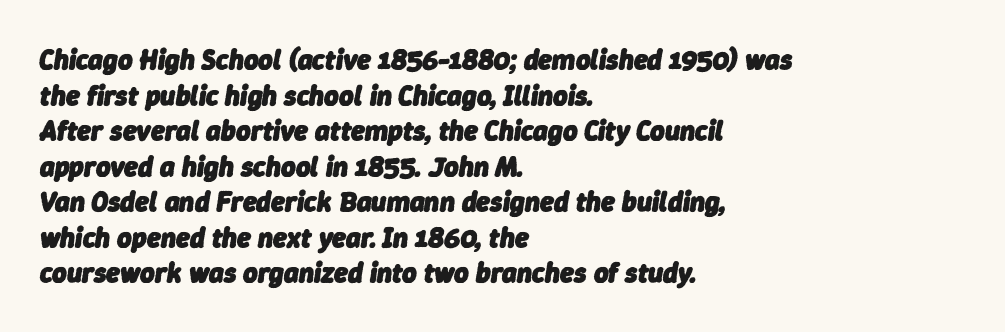
Q: Is the text bold? A: Yes.
Q: Is the text italic (slanted)? A: Yes, it leans right by about 9 degrees.
Q: Is the text underlined? A: No.
Q: How is the paragraph aligned? A: Left-aligned.
Q: Is the spacing between letters normal or unusually wide? A: Normal.
Q: Is the spacing between lines tight, normal or loose? A: Normal.
Q: Width (condensed, normal, or wide)? A: Normal.
Q: Stroke contrast? A: Low.
Q: x-height? A: Medium.
Q: Monospaced? A: No.
